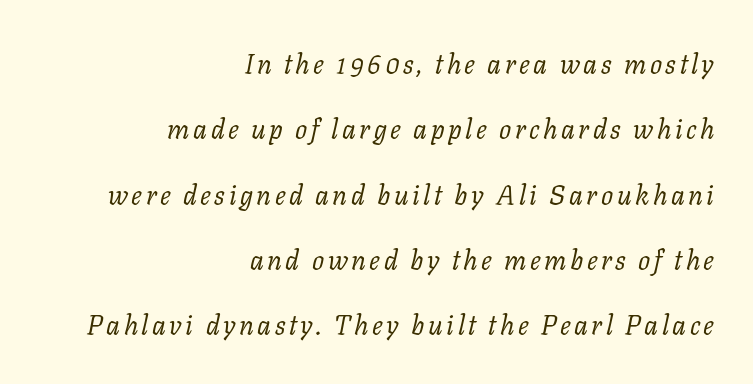
Horizontal bands of white between lines are thick stripes. Rendered with sloped, italic letterforms. Letters rest on an invisible, unmarked baseline. Caption: multi-line text, flush right, ragged left.
